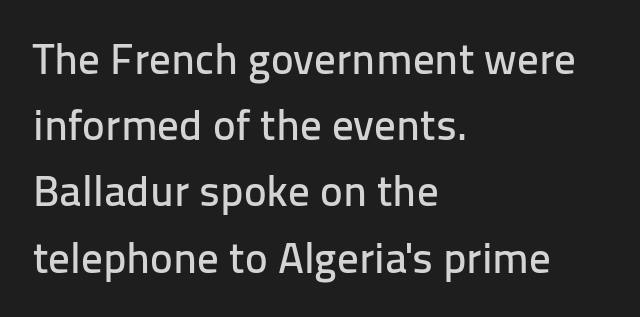
Decoration check: the copy has no underline. Looks like regular typesetting: each glyph gets only the width it needs. The typesetter chose a ragged-right arrangement here. This sample keeps an unexceptional amount of space between lines.
